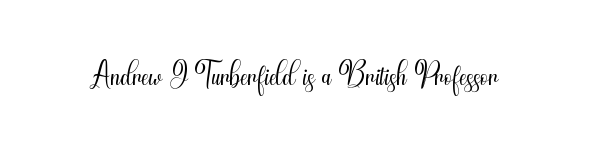
{"serif": "no", "bold": "no", "weight": "light", "width": "condensed", "stroke_contrast": "medium", "x_height": "small", "monospaced": "no", "underline": "no", "letter_spacing": "normal", "letter_spacing_em": 0.0, "glyph_px": 46}
